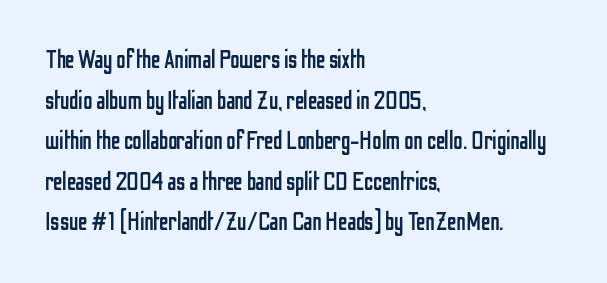
Q: Is the text bold? A: No.
Q: Is the text italic (slanted)? A: No, it is upright.
Q: Is the text underlined? A: No.
Q: How is the paragraph aligned? A: Left-aligned.
Q: Is the spacing between letters normal or unusually wide? A: Normal.
Q: Is the spacing between lines tight, normal or loose? A: Normal.
